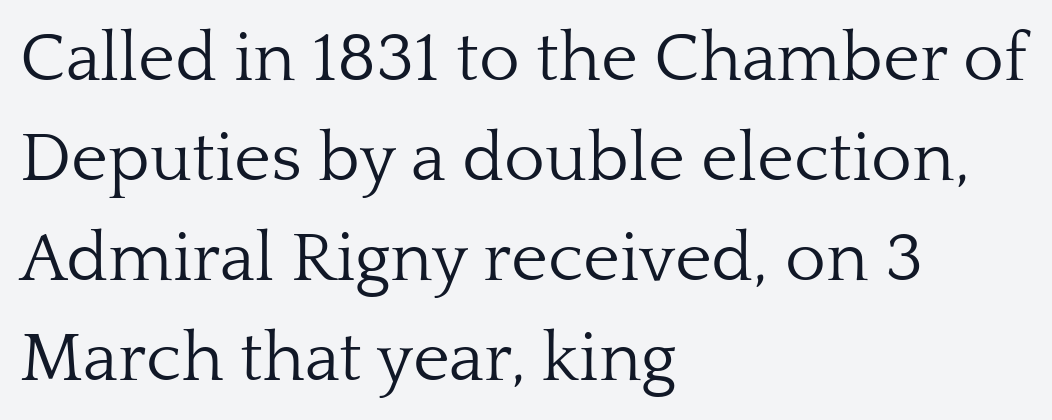
{"serif": "yes", "italic": "no", "bold": "no", "weight": "light", "width": "normal", "stroke_contrast": "low", "x_height": "medium", "monospaced": "no", "underline": "no", "align": "left", "line_spacing": "normal", "line_spacing_ratio": 1.43, "letter_spacing": "normal", "letter_spacing_em": 0.0, "glyph_px": 70}
